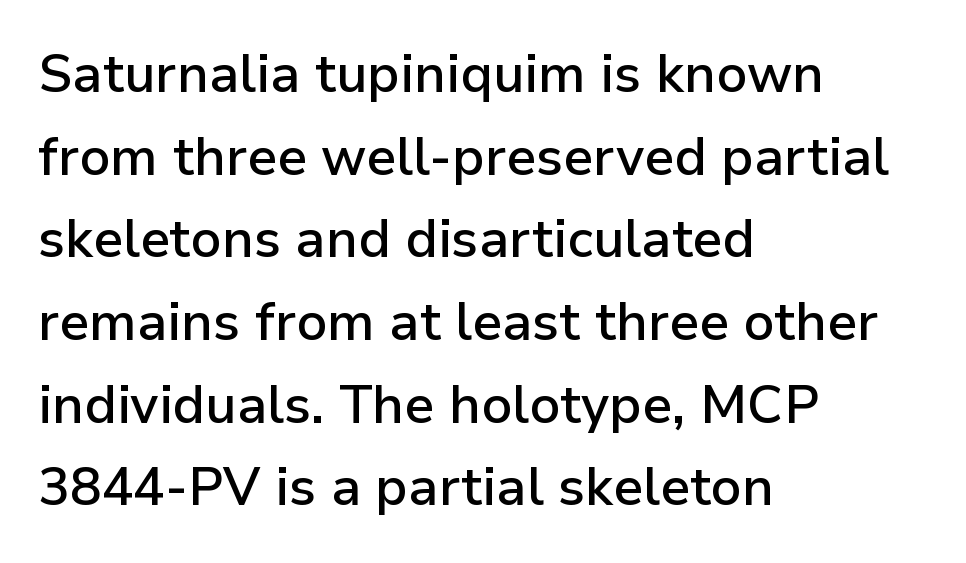
The image shows 53 px semibold sans-serif type, upright; set left-aligned, normal line spacing (1.56x), normal letter spacing, not underlined; low stroke contrast and a medium x-height.
